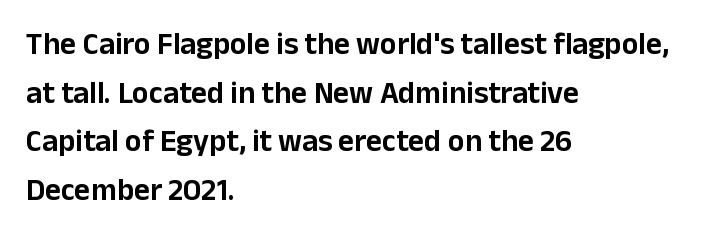
Q: Is the text italic (slanted)? A: No, it is upright.
Q: Is the typeface a serif or a sans-serif typeface? A: Sans-serif.
Q: Is the text underlined? A: No.
Q: How is the paragraph aligned? A: Left-aligned.
Q: Is the spacing between letters normal or unusually wide? A: Normal.
Q: Is the spacing between lines tight, normal or loose? A: Normal.
Q: Width (condensed, normal, or wide)? A: Normal.
Q: Stroke contrast? A: Low.
Q: x-height? A: Medium.
Q: Monospaced? A: No.
